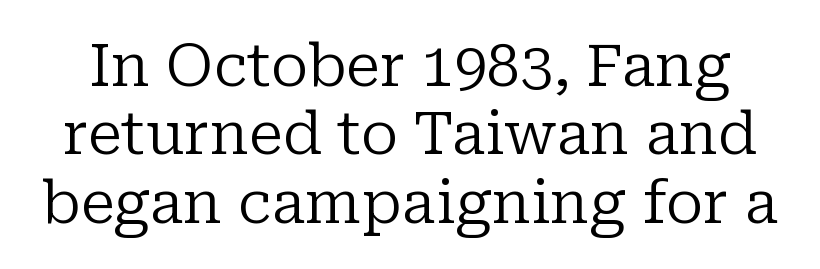
{"serif": "yes", "italic": "no", "bold": "no", "weight": "regular", "width": "normal", "stroke_contrast": "low", "x_height": "medium", "monospaced": "no", "underline": "no", "line_spacing_ratio": 1.16, "letter_spacing": "normal", "letter_spacing_em": 0.0, "glyph_px": 59}
